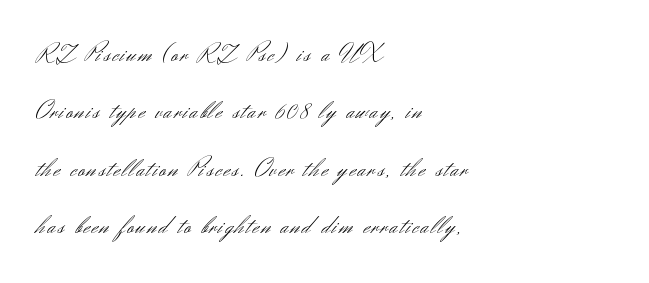
{"bold": "no", "underline": "no", "align": "left", "line_spacing": "loose", "line_spacing_ratio": 2.21, "glyph_px": 26}
